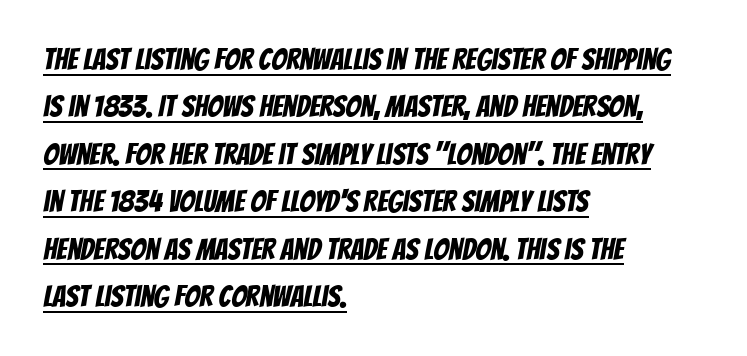
The image shows 30 px condensed sans-serif type; set left-aligned, normal line spacing (1.58x), normal letter spacing, underlined; low stroke contrast and a large x-height.
